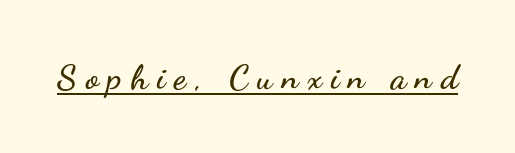
{"serif": "no", "width": "wide", "stroke_contrast": "low", "x_height": "small", "monospaced": "no", "underline": "yes", "letter_spacing": "wide", "letter_spacing_em": 0.25, "glyph_px": 35}
